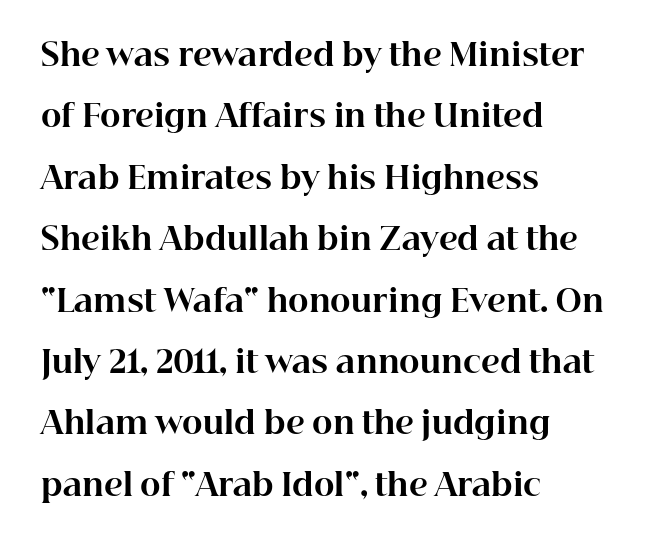
Q: Is the text bold? A: Yes.
Q: Is the text italic (slanted)? A: No, it is upright.
Q: Is the typeface a serif or a sans-serif typeface? A: Serif.
Q: Is the text underlined? A: No.
Q: How is the paragraph aligned? A: Left-aligned.
Q: Is the spacing between letters normal or unusually wide? A: Normal.
Q: Is the spacing between lines tight, normal or loose? A: Loose.
Q: Width (condensed, normal, or wide)? A: Normal.
Q: Stroke contrast? A: High.
Q: x-height? A: Medium.
Q: Monospaced? A: No.
